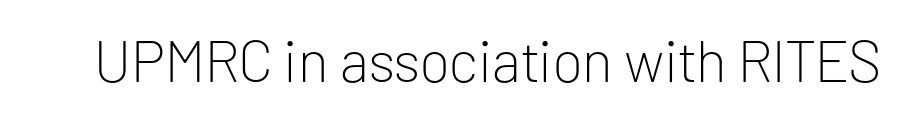
{"serif": "no", "italic": "no", "bold": "no", "weight": "light", "width": "normal", "stroke_contrast": "low", "x_height": "medium", "monospaced": "no", "underline": "no", "letter_spacing": "normal", "letter_spacing_em": 0.0, "glyph_px": 58}
